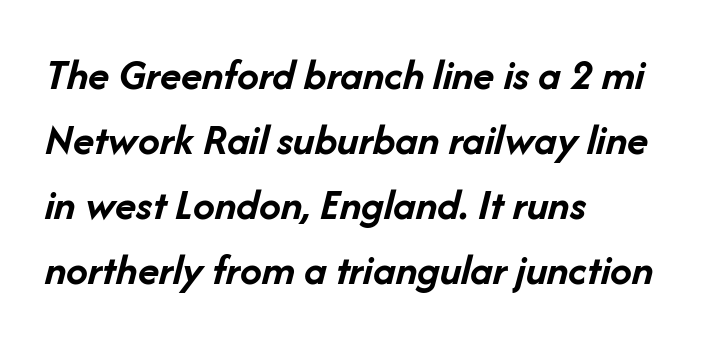
How are the letters spaced? Ordinarily, with no added tracking. The font's italic variant was chosen for this text. The typesetting leans heavy: a genuine bold. The face used here is proportionally spaced, like ordinary book or web type. Alignment: flush left.
